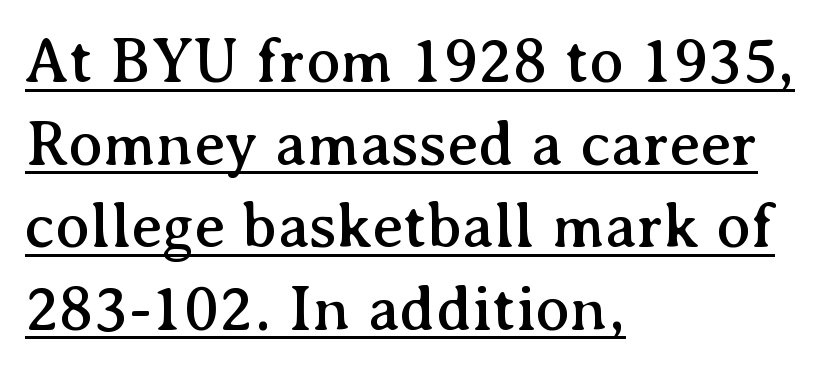
{"serif": "yes", "italic": "no", "width": "normal", "stroke_contrast": "medium", "x_height": "medium", "monospaced": "no", "underline": "yes", "align": "left", "line_spacing": "normal", "line_spacing_ratio": 1.29, "letter_spacing": "normal", "letter_spacing_em": 0.0, "glyph_px": 64}
